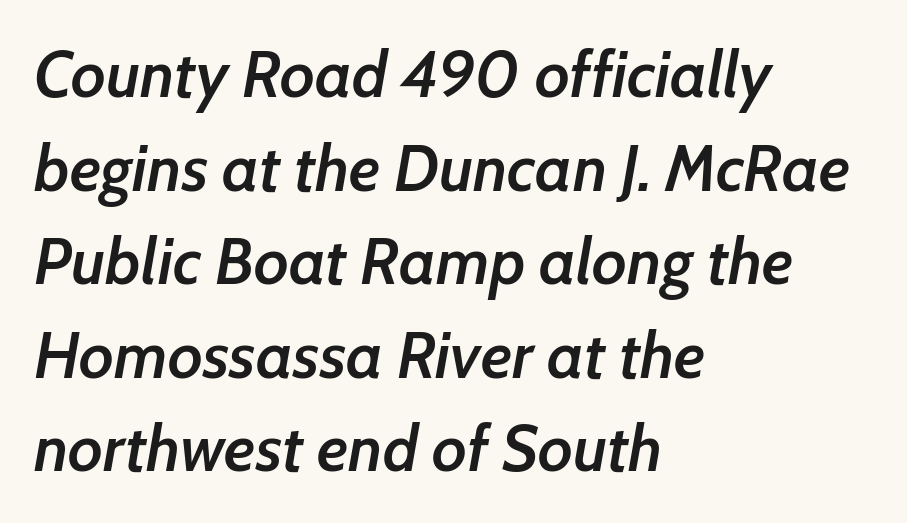
{"italic": "yes", "lean": "right", "slant_degrees": 7, "bold": "semi", "weight": "semibold", "width": "normal", "stroke_contrast": "low", "x_height": "medium", "monospaced": "no", "underline": "no", "align": "left", "line_spacing": "normal", "line_spacing_ratio": 1.44, "letter_spacing": "normal", "letter_spacing_em": 0.0, "glyph_px": 65}
